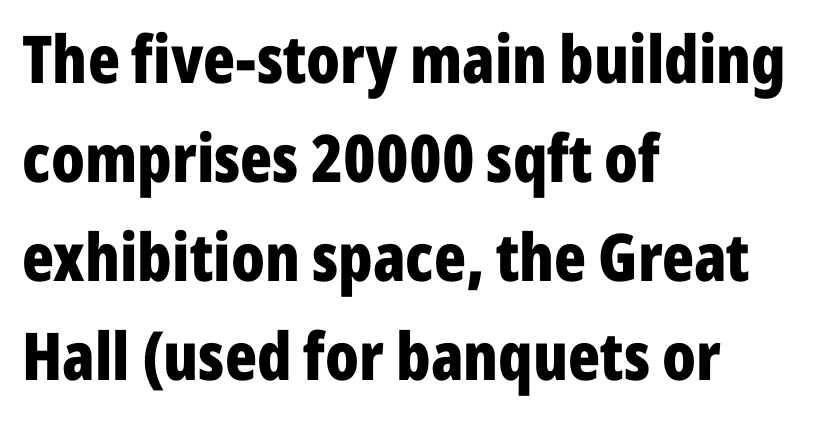
The block of text has a typical density, with ordinary space between rows. Nope, no serifs anywhere on these letters. Typesetter's note: full bold, strokes at maximum text heaviness. Character widths vary here, with narrow letters taking less room than wide ones. Each word holds together tightly as a unit, with standard inter-letter gaps.
